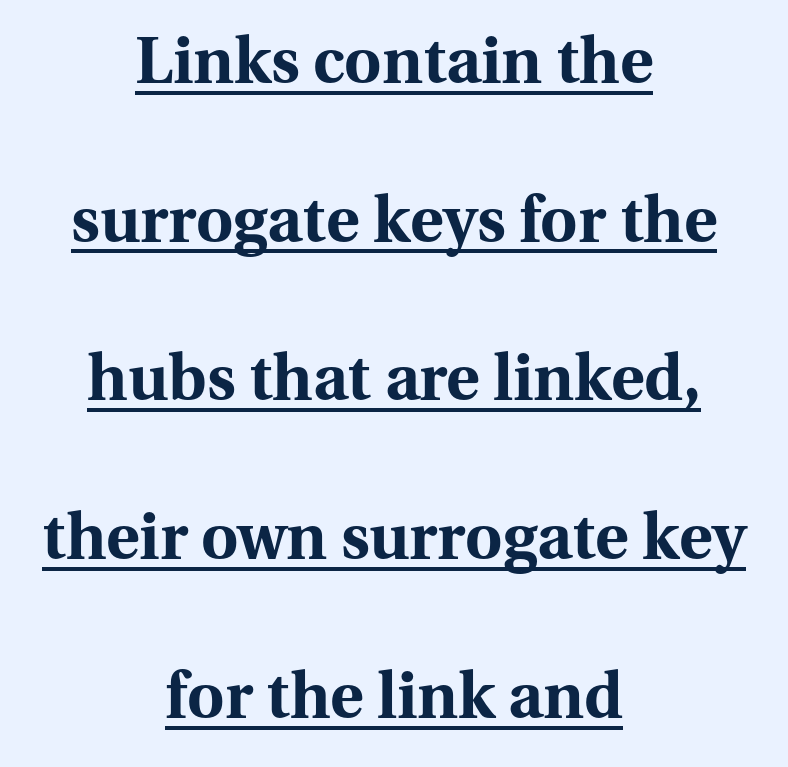
Q: Is the text bold? A: Yes.
Q: Is the text italic (slanted)? A: No, it is upright.
Q: Is the typeface a serif or a sans-serif typeface? A: Serif.
Q: Is the text underlined? A: Yes.
Q: How is the paragraph aligned? A: Centered.
Q: Is the spacing between letters normal or unusually wide? A: Normal.
Q: Is the spacing between lines tight, normal or loose? A: Loose.
Q: Width (condensed, normal, or wide)? A: Normal.
Q: Stroke contrast? A: Medium.
Q: x-height? A: Medium.
Q: Monospaced? A: No.
